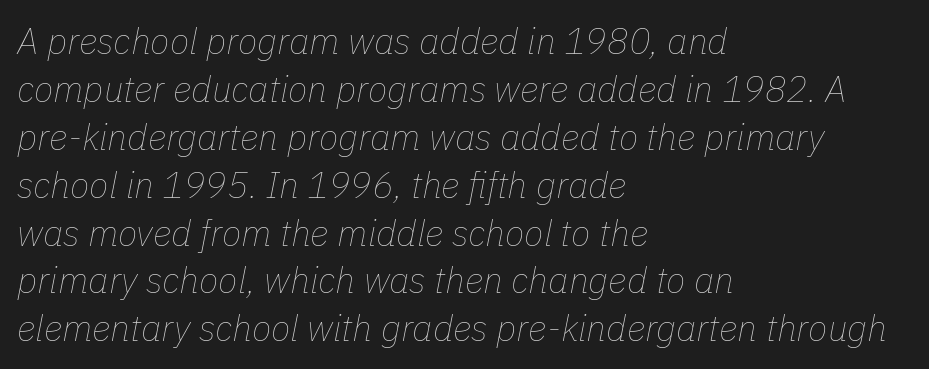
The image shows 36 px thin type, italic (leaning right); set left-aligned, normal line spacing (1.33x), normal letter spacing, not underlined; low stroke contrast and a medium x-height.
